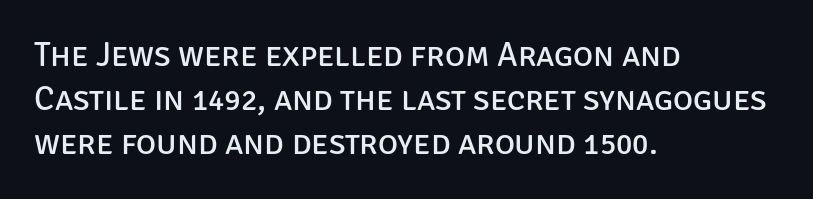
Does the type have serifs? No, each stem ends abruptly. Lines of text with bare space underneath. Spacing between characters is what you'd get straight out of the box. Characters remain perfectly vertical along every line.
